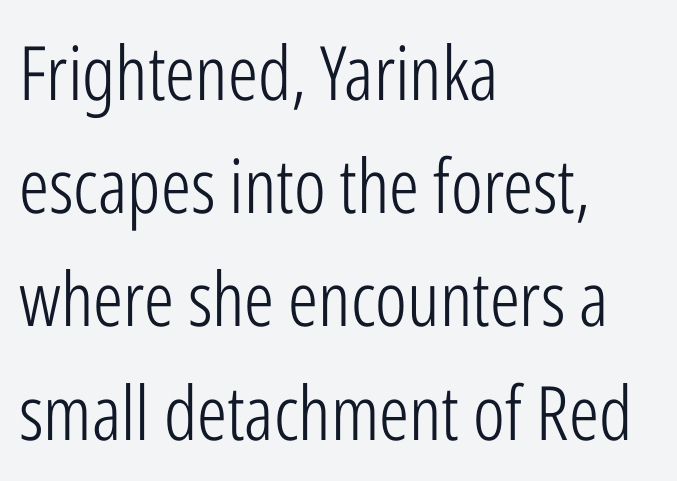
Unlike a traditional serif, this face leaves its strokes unadorned. The lettering stays uniformly vertical, giving the passage a roman look. Horizontal bands of white between lines are of average thickness. The letters look calm and open, with moderate or lighter stems. A classic flush-left, rag-right setting is used for this passage. Students, note that the glyphs here touch the page at normal intervals.
